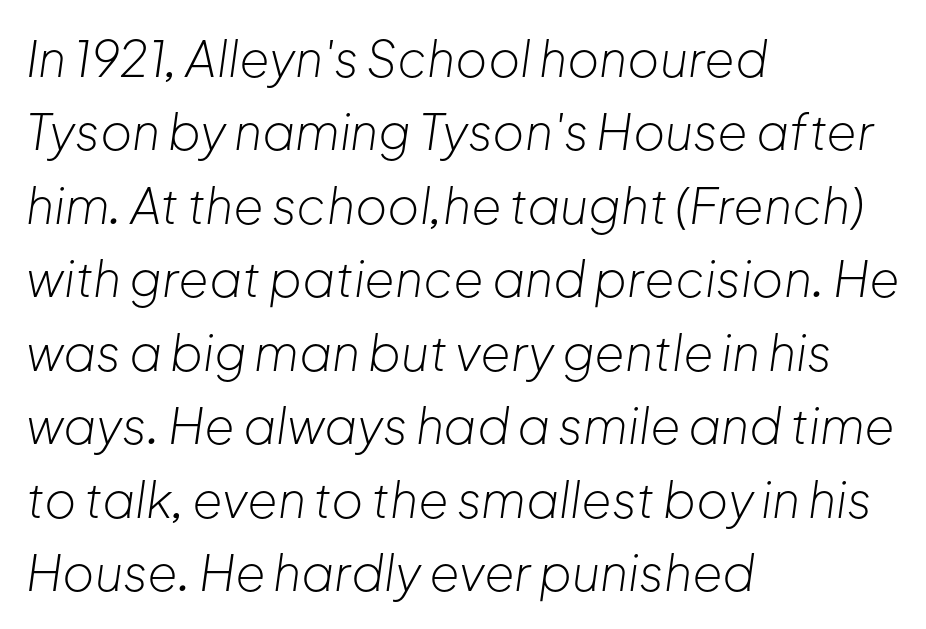
Check under the words: just untouched page. A classic flush-left, rag-right setting is used for this passage. A light-to-regular cut is what we see here. Compared with ordinary roman type, these characters are visibly tilted. Here the designer chose a conventional face with non-uniform glyph widths.
